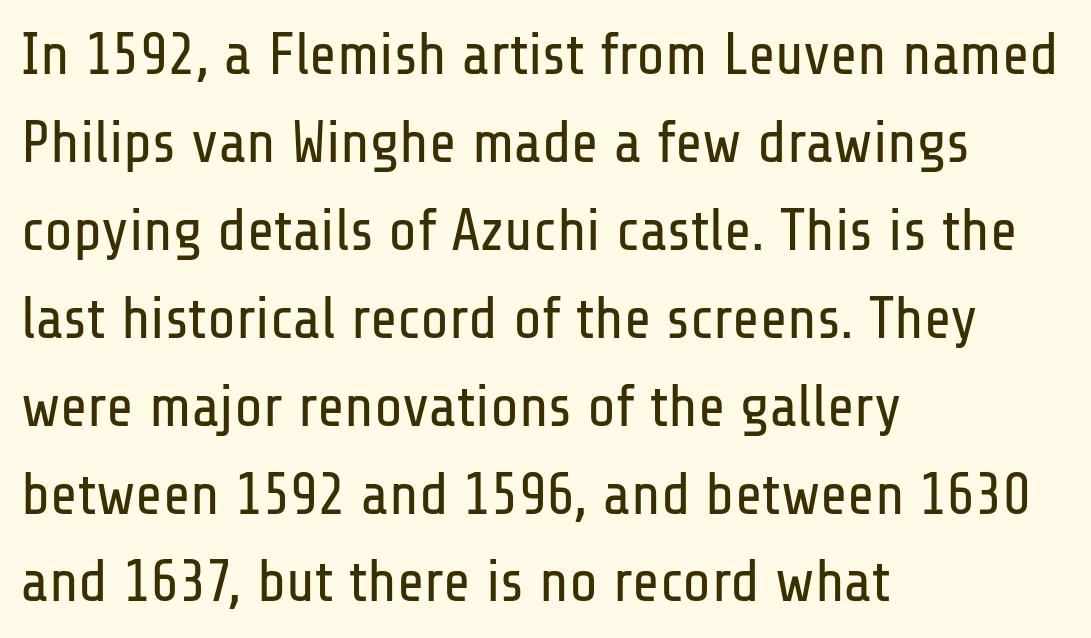
{"serif": "no", "italic": "no", "bold": "no", "weight": "regular", "width": "condensed", "stroke_contrast": "low", "x_height": "medium", "monospaced": "no", "underline": "no", "align": "left", "line_spacing": "normal", "line_spacing_ratio": 1.49, "letter_spacing": "normal", "letter_spacing_em": 0.0, "glyph_px": 59}
